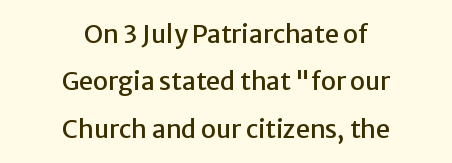
The letterforms sit shoulder to shoulder at normal distance. The baseline area is clear. Visually the block forms a symmetrical silhouette, jagged on both flanks. Vertical spacing — loose. If you drew a line through each stem, it would be perfectly vertical.
